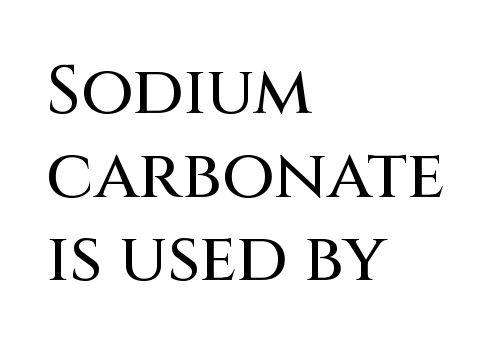
{"serif": "no", "italic": "no", "width": "normal", "stroke_contrast": "medium", "x_height": "large", "monospaced": "no", "underline": "no", "align": "left", "line_spacing_ratio": 1.23, "letter_spacing": "normal", "letter_spacing_em": 0.0, "glyph_px": 68}
